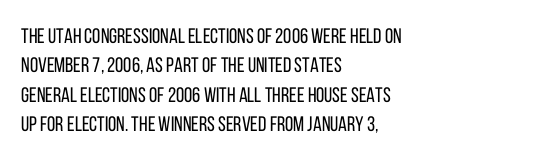
A clean baseline with only descenders dipping below it. If you drew a line through each stem, it would be perfectly vertical. Honestly, the row spacing looks completely unremarkable. Is this a heavy cut? Hardly; it is regular or lighter.
